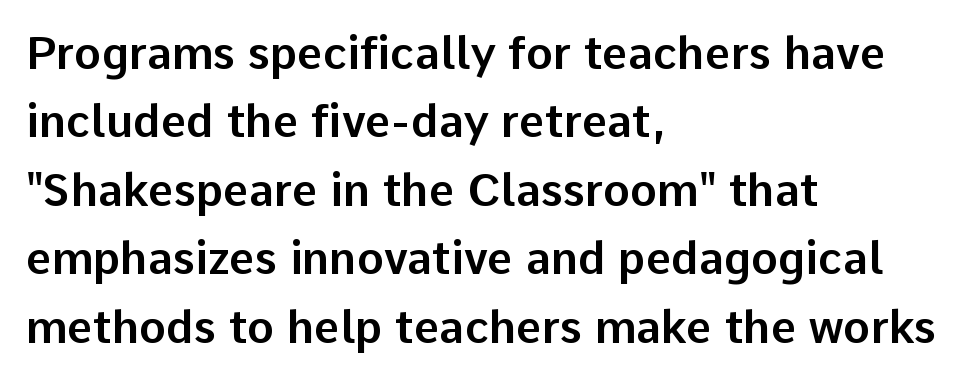
Q: Is the text italic (slanted)? A: No, it is upright.
Q: Is the typeface a serif or a sans-serif typeface? A: Sans-serif.
Q: Is the text underlined? A: No.
Q: How is the paragraph aligned? A: Left-aligned.
Q: Is the spacing between letters normal or unusually wide? A: Normal.
Q: Is the spacing between lines tight, normal or loose? A: Normal.
Q: Width (condensed, normal, or wide)? A: Normal.
Q: Stroke contrast? A: Low.
Q: x-height? A: Medium.
Q: Monospaced? A: No.
